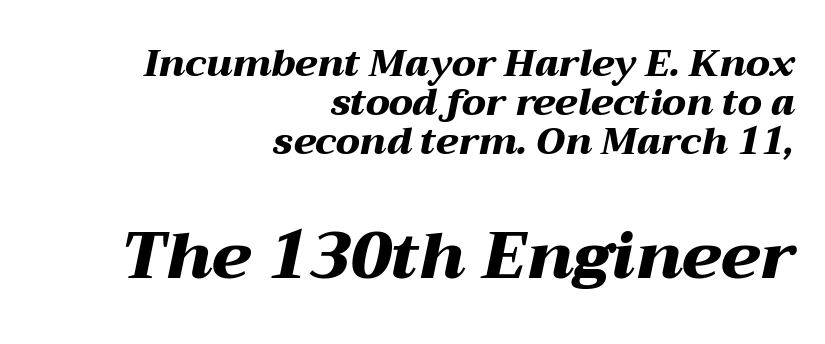
Q: Is the text bold? A: Yes.
Q: Is the text italic (slanted)? A: Yes, it leans right by about 12 degrees.
Q: Is the text underlined? A: No.
Q: How is the paragraph aligned? A: Right-aligned.
Q: Is the spacing between letters normal or unusually wide? A: Normal.
Q: Is the spacing between lines tight, normal or loose? A: Tight.
Q: Which block of text is set in a larger size, the first (top) or the second (bottom)? A: The second (bottom) one.
Q: Width (condensed, normal, or wide)? A: Wide.
Q: Stroke contrast? A: Medium.
Q: x-height? A: Medium.
Q: Monospaced? A: No.
